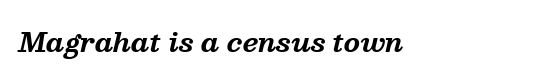
{"italic": "yes", "lean": "right", "slant_degrees": 13, "bold": "yes", "underline": "no", "letter_spacing": "normal", "letter_spacing_em": 0.0, "glyph_px": 26}
